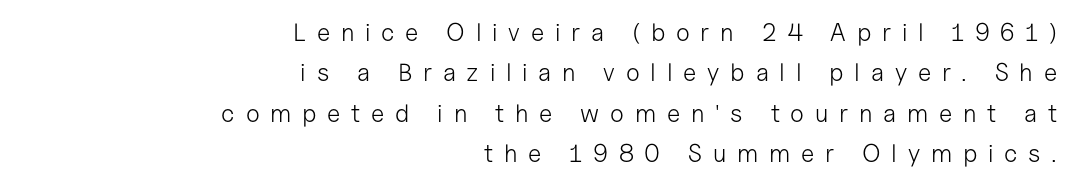
The image shows 25 px text type, upright; set right-aligned, normal line spacing (1.62x), unusually wide letter spacing (+0.43 em), not underlined.
